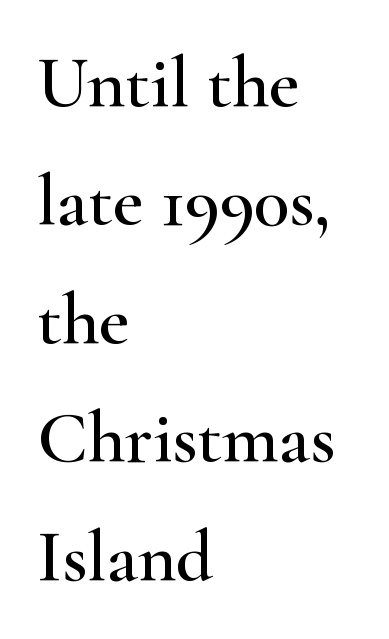
Q: Is the text italic (slanted)? A: No, it is upright.
Q: Is the typeface a serif or a sans-serif typeface? A: Serif.
Q: Is the text underlined? A: No.
Q: How is the paragraph aligned? A: Left-aligned.
Q: Is the spacing between letters normal or unusually wide? A: Normal.
Q: Is the spacing between lines tight, normal or loose? A: Normal.
Q: Width (condensed, normal, or wide)? A: Wide.
Q: Stroke contrast? A: High.
Q: x-height? A: Small.
Q: Monospaced? A: No.
